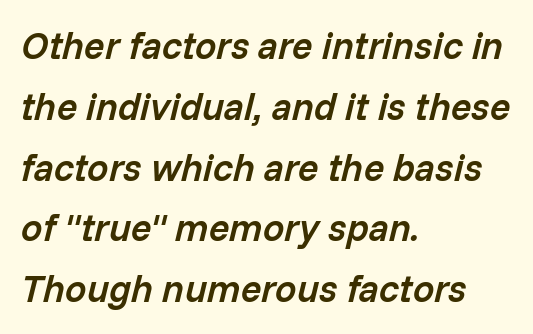
Q: Is the text bold? A: Semi-bold.
Q: Is the text italic (slanted)? A: Yes, it leans right by about 14 degrees.
Q: Is the text underlined? A: No.
Q: How is the paragraph aligned? A: Left-aligned.
Q: Is the spacing between letters normal or unusually wide? A: Normal.
Q: Is the spacing between lines tight, normal or loose? A: Normal.
Q: Width (condensed, normal, or wide)? A: Normal.
Q: Stroke contrast? A: Low.
Q: x-height? A: Medium.
Q: Monospaced? A: No.
